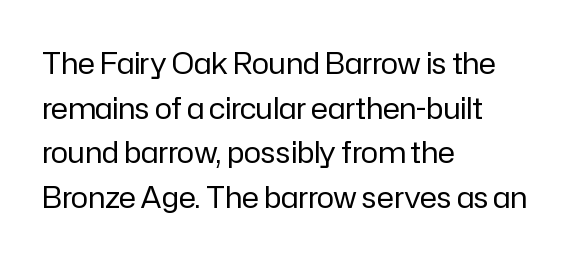
Q: Is the text bold? A: No.
Q: Is the text italic (slanted)? A: No, it is upright.
Q: Is the typeface a serif or a sans-serif typeface? A: Sans-serif.
Q: Is the text underlined? A: No.
Q: How is the paragraph aligned? A: Left-aligned.
Q: Is the spacing between letters normal or unusually wide? A: Normal.
Q: Is the spacing between lines tight, normal or loose? A: Normal.
Q: Width (condensed, normal, or wide)? A: Normal.
Q: Stroke contrast? A: Low.
Q: x-height? A: Medium.
Q: Monospaced? A: No.
